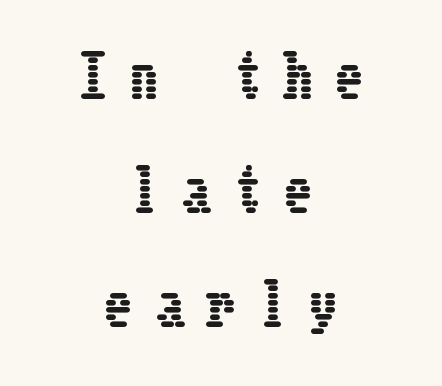
Q: Is the text italic (slanted)? A: No, it is upright.
Q: Is the text underlined? A: No.
Q: How is the paragraph aligned? A: Centered.
Q: Is the spacing between letters normal or unusually wide? A: Unusually wide.
Q: Is the spacing between lines tight, normal or loose? A: Loose.
Q: Width (condensed, normal, or wide)? A: Condensed.
Q: Stroke contrast? A: Low.
Q: x-height? A: Medium.
